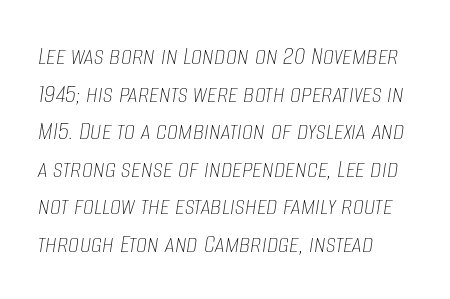
Honestly, the letter spacing is just normal — you wouldn't notice it. The passage shown is typed in a proportional face where columns would drift. Rows of type keep a routine distance in the vertical direction. Does the copy run flush right? No — it runs flush left. The words here are not underlined.
